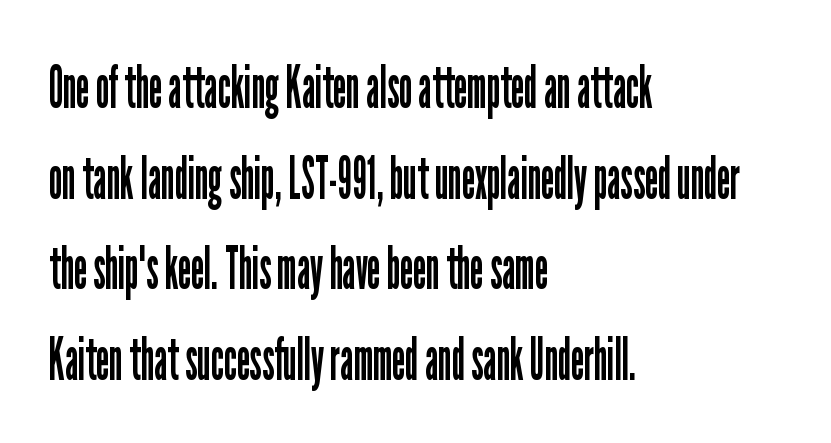
{"serif": "no", "italic": "no", "bold": "no", "weight": "regular", "width": "condensed", "stroke_contrast": "low", "x_height": "medium", "monospaced": "no", "underline": "no", "align": "left", "line_spacing": "normal", "line_spacing_ratio": 1.51, "letter_spacing": "normal", "letter_spacing_em": 0.0, "glyph_px": 60}
